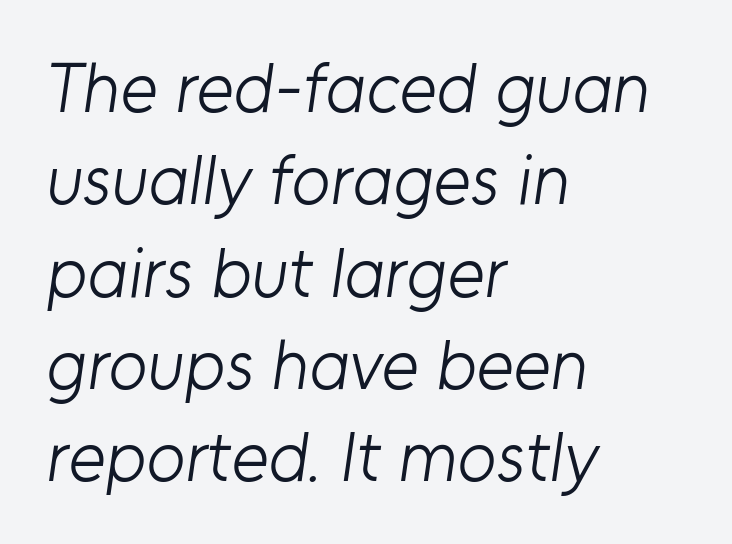
The passage shown is typeset with a sans-serif family. Decoration check: the copy has no underline. In CSS terms this would be text-align: left. This rendering leaves character spacing at its baseline value. No letter is thick-stroked: the sample isn't bold. Whoever set this chose a conventional vertical rhythm.
